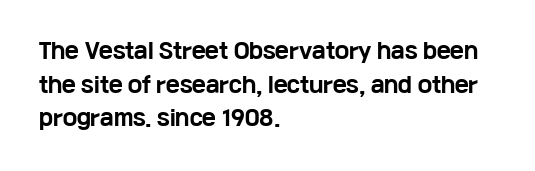
Q: Is the text bold? A: Yes.
Q: Is the text italic (slanted)? A: No, it is upright.
Q: Is the text underlined? A: No.
Q: How is the paragraph aligned? A: Left-aligned.
Q: Is the spacing between letters normal or unusually wide? A: Normal.
Q: Is the spacing between lines tight, normal or loose? A: Normal.
